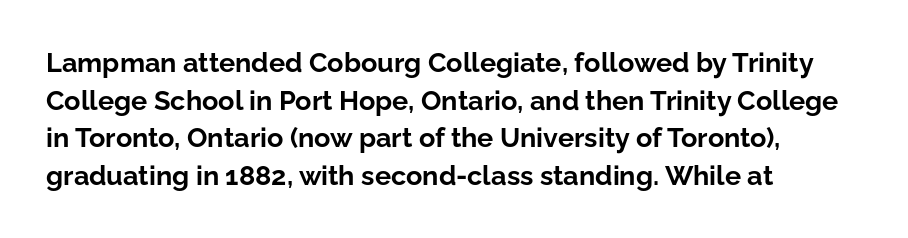
Its strokes are broad and dark, the hallmark of bold type. The letterforms sit shoulder to shoulder at normal distance. Horizontal alignment here is leftward, the default for most running prose. Each new line begins a customary step beneath the previous one. Has an underline been added? It has not. Characters remain perfectly vertical along every line.
